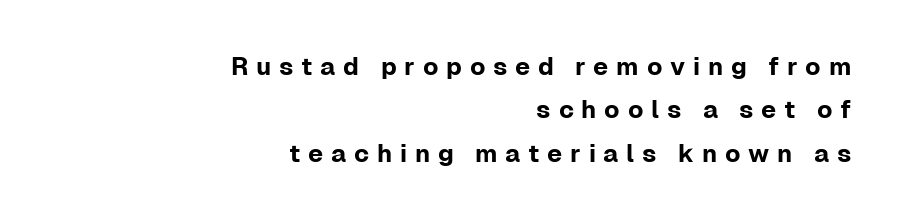
Q: Is the text italic (slanted)? A: No, it is upright.
Q: Is the text underlined? A: No.
Q: How is the paragraph aligned? A: Right-aligned.
Q: Is the spacing between letters normal or unusually wide? A: Unusually wide.
